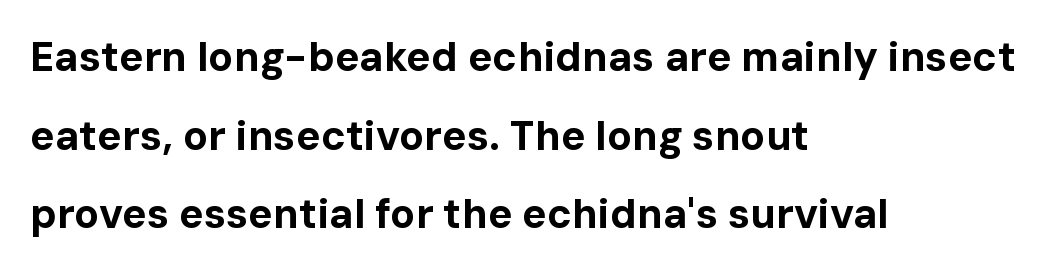
The image shows 41 px bold sans-serif type, upright; set left-aligned, loose line spacing (1.92x), normal letter spacing, not underlined; low stroke contrast and a medium x-height.
